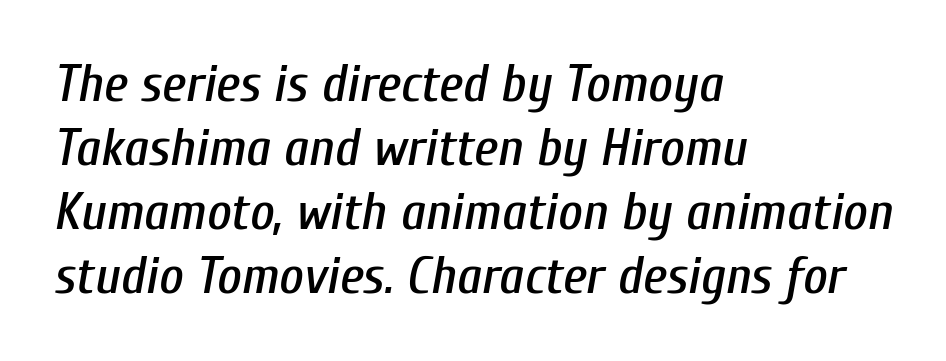
Q: Is the text italic (slanted)? A: Yes, it leans right by about 10 degrees.
Q: Is the text underlined? A: No.
Q: How is the paragraph aligned? A: Left-aligned.
Q: Is the spacing between letters normal or unusually wide? A: Normal.
Q: Width (condensed, normal, or wide)? A: Condensed.
Q: Stroke contrast? A: Low.
Q: x-height? A: Medium.
Q: Monospaced? A: No.
